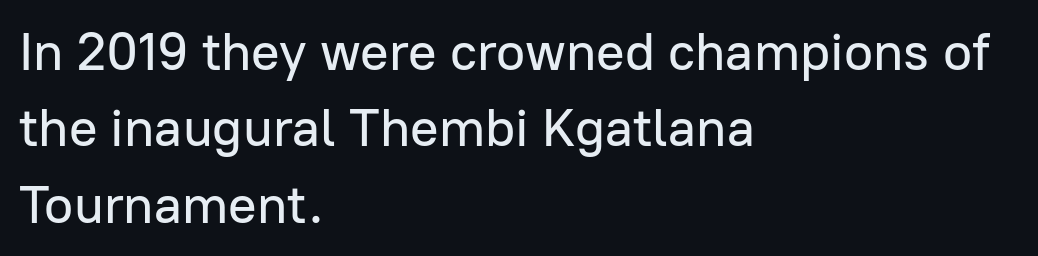
The image shows 53 px sans-serif type, upright; set left-aligned, normal line spacing (1.44x), normal letter spacing, not underlined; low stroke contrast and a medium x-height.
